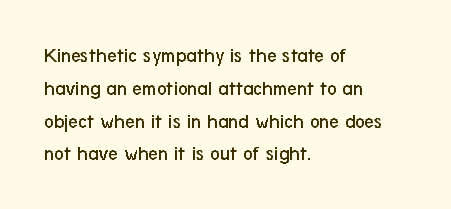
Q: Is the text bold? A: No.
Q: Is the text italic (slanted)? A: No, it is upright.
Q: Is the text underlined? A: No.
Q: How is the paragraph aligned? A: Left-aligned.
Q: Is the spacing between letters normal or unusually wide? A: Normal.
Q: Is the spacing between lines tight, normal or loose? A: Normal.
